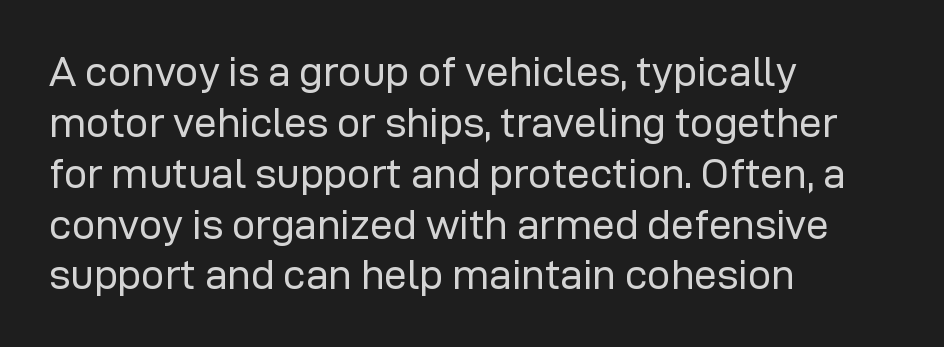
{"serif": "no", "italic": "no", "bold": "no", "weight": "regular", "width": "normal", "stroke_contrast": "low", "x_height": "medium", "monospaced": "no", "underline": "no", "align": "left", "line_spacing_ratio": 1.24, "letter_spacing": "normal", "letter_spacing_em": 0.0, "glyph_px": 41}
